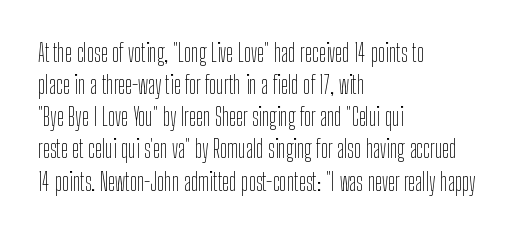
Q: Is the text bold? A: No.
Q: Is the text italic (slanted)? A: No, it is upright.
Q: Is the text underlined? A: No.
Q: How is the paragraph aligned? A: Left-aligned.
Q: Is the spacing between letters normal or unusually wide? A: Normal.
Q: Is the spacing between lines tight, normal or loose? A: Normal.
